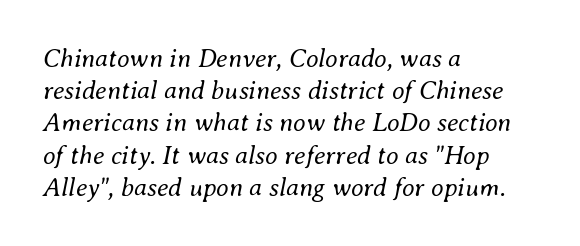
The image shows 26 px text type, italic (leaning right); set left-aligned, line spacing 1.24x, normal letter spacing, not underlined.
